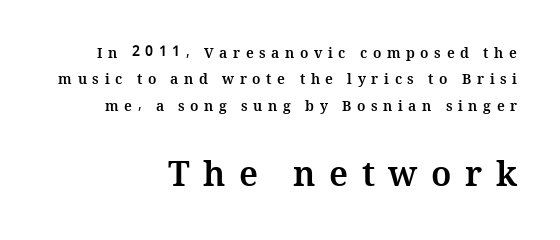
The image shows 34 px bold type, upright; set right-aligned, line spacing 1.88x, unusually wide letter spacing (+0.4 em), not underlined; the second (bottom) block is 2.43x larger; medium stroke contrast and a medium x-height.
